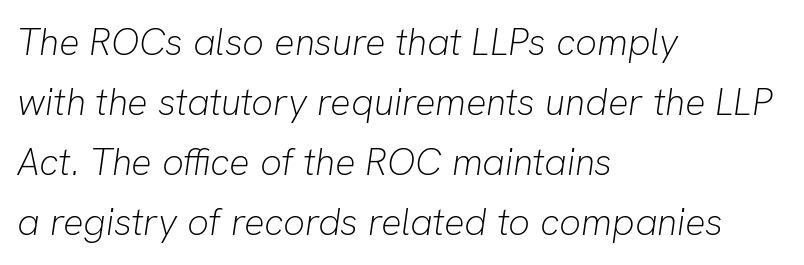
{"italic": "yes", "lean": "right", "slant_degrees": 8, "bold": "no", "weight": "light", "width": "normal", "stroke_contrast": "low", "x_height": "medium", "monospaced": "no", "underline": "no", "align": "left", "line_spacing": "normal", "line_spacing_ratio": 1.58, "letter_spacing": "normal", "letter_spacing_em": 0.0, "glyph_px": 38}
